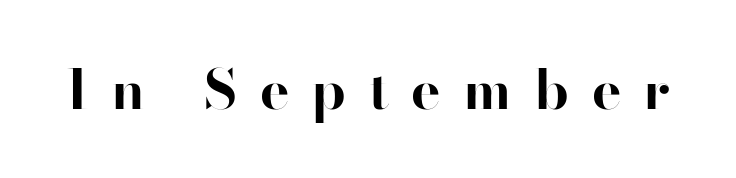
Q: Is the text bold? A: Yes.
Q: Is the text italic (slanted)? A: No, it is upright.
Q: Is the typeface a serif or a sans-serif typeface? A: Sans-serif.
Q: Is the text underlined? A: No.
Q: Is the spacing between letters normal or unusually wide? A: Unusually wide.
Q: Width (condensed, normal, or wide)? A: Normal.
Q: Stroke contrast? A: High.
Q: x-height? A: Small.
Q: Monospaced? A: No.
